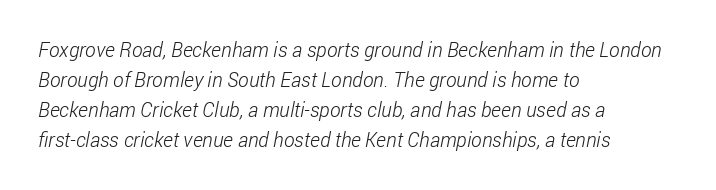
{"bold": "no", "underline": "no", "align": "left", "line_spacing": "normal", "line_spacing_ratio": 1.5, "letter_spacing": "normal", "letter_spacing_em": 0.0, "glyph_px": 20}
